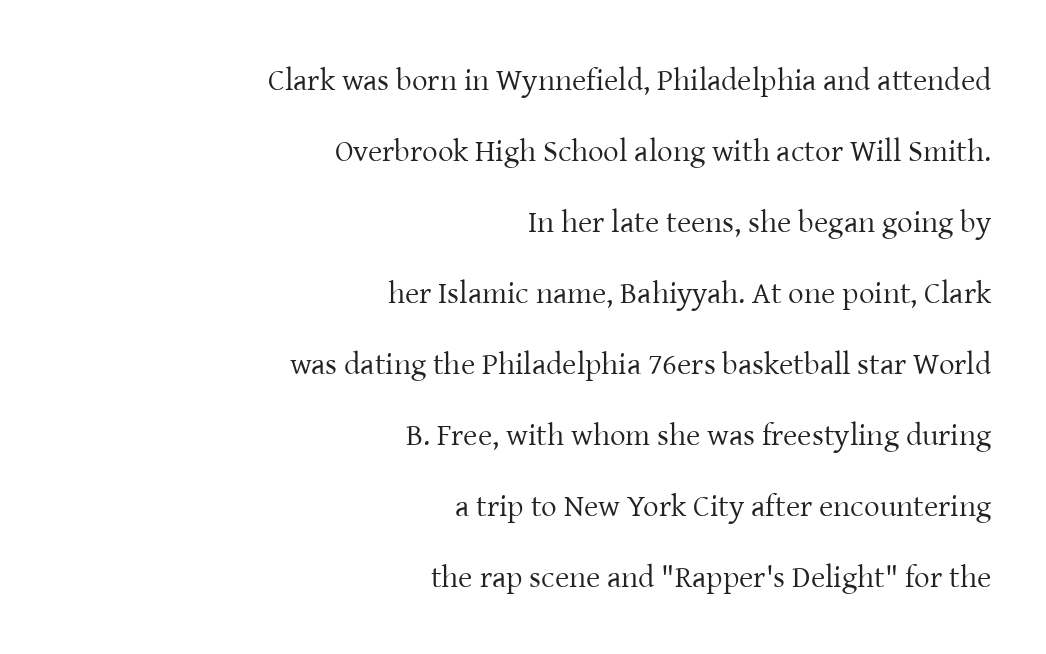
This is roman type, the default non-slanted kind. Examine the stroke ends and you'll spot serifs. Loosely led — the rows are spread out. The rendering anchors every line to the right-hand side. The words here are not underlined.
